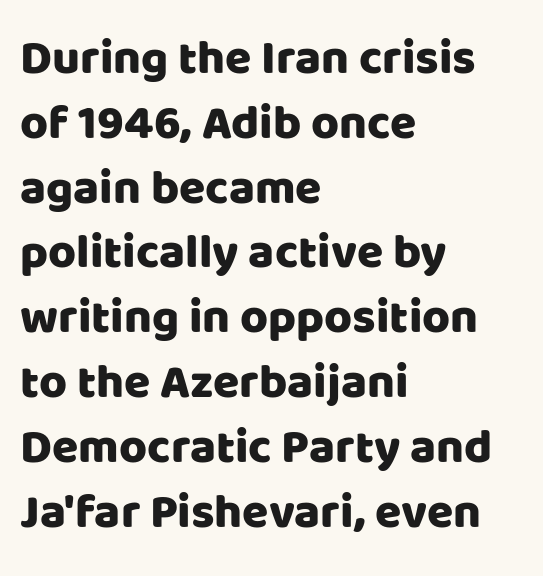
The image shows 48 px sans-serif type, upright; set left-aligned, normal line spacing (1.35x), normal letter spacing, not underlined; low stroke contrast and a large x-height.
